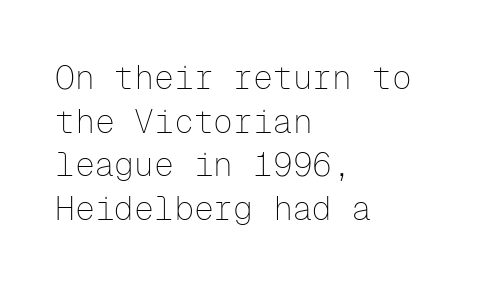
The space directly below the letters is spotless. When letters stand straight like this, we call the style roman or upright. The face used here is a sans, in the tradition of grotesques and geometrics. The cut favours lightness, reaching ordinary text weight at its darkest.
